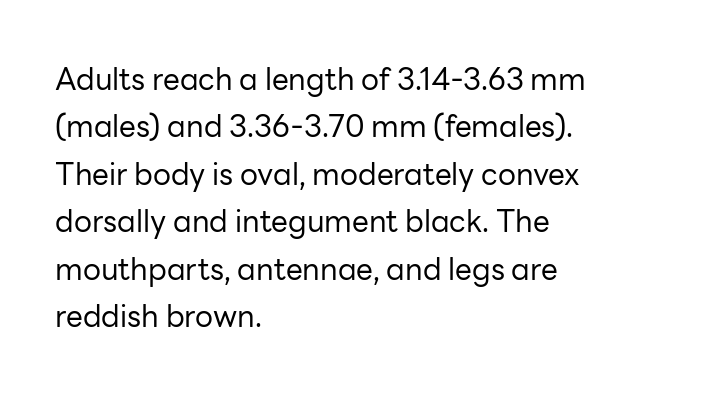
Q: Is the text bold? A: No.
Q: Is the text italic (slanted)? A: No, it is upright.
Q: Is the typeface a serif or a sans-serif typeface? A: Sans-serif.
Q: Is the text underlined? A: No.
Q: How is the paragraph aligned? A: Left-aligned.
Q: Is the spacing between letters normal or unusually wide? A: Normal.
Q: Is the spacing between lines tight, normal or loose? A: Normal.
Q: Width (condensed, normal, or wide)? A: Normal.
Q: Stroke contrast? A: Low.
Q: x-height? A: Medium.
Q: Monospaced? A: No.
